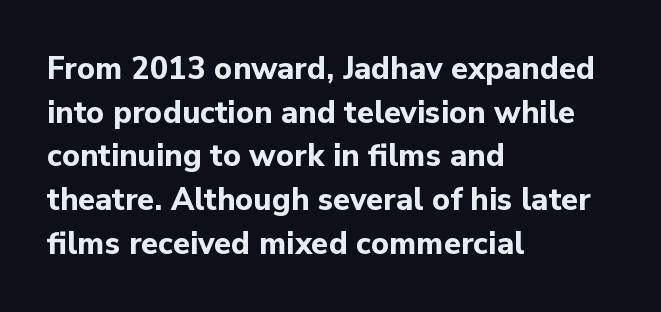
The image shows 31 px bold sans-serif type, upright; set left-aligned, normal line spacing (1.41x), normal letter spacing, not underlined; low stroke contrast and a medium x-height.
